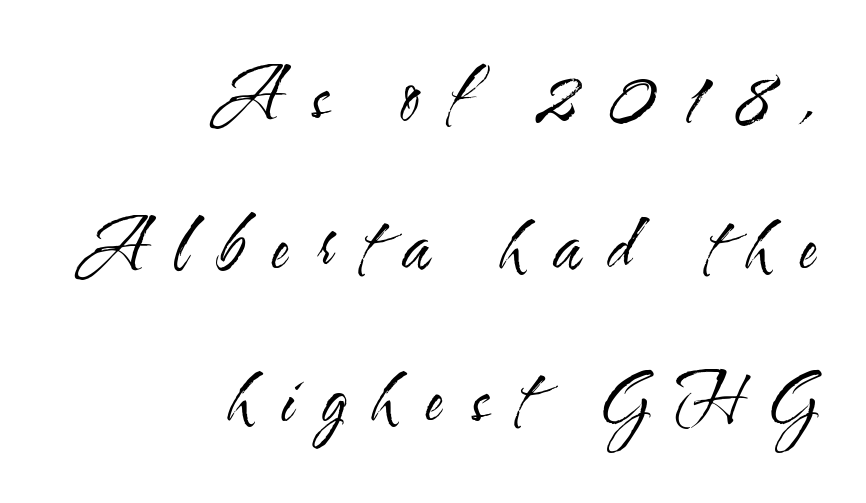
Q: Is the text bold? A: No.
Q: Is the text italic (slanted)? A: Yes.
Q: Is the typeface a serif or a sans-serif typeface? A: Sans-serif.
Q: Is the text underlined? A: No.
Q: How is the paragraph aligned? A: Right-aligned.
Q: Is the spacing between letters normal or unusually wide? A: Unusually wide.
Q: Is the spacing between lines tight, normal or loose? A: Loose.
Q: Width (condensed, normal, or wide)? A: Condensed.
Q: Stroke contrast? A: Medium.
Q: x-height? A: Small.
Q: Monospaced? A: No.
